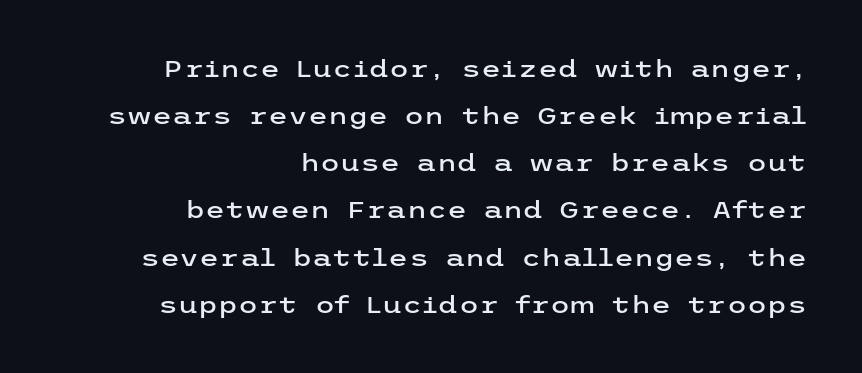
Q: Is the text italic (slanted)? A: No, it is upright.
Q: Is the text underlined? A: No.
Q: How is the paragraph aligned? A: Right-aligned.
Q: Is the spacing between letters normal or unusually wide? A: Normal.
Q: Is the spacing between lines tight, normal or loose? A: Loose.
